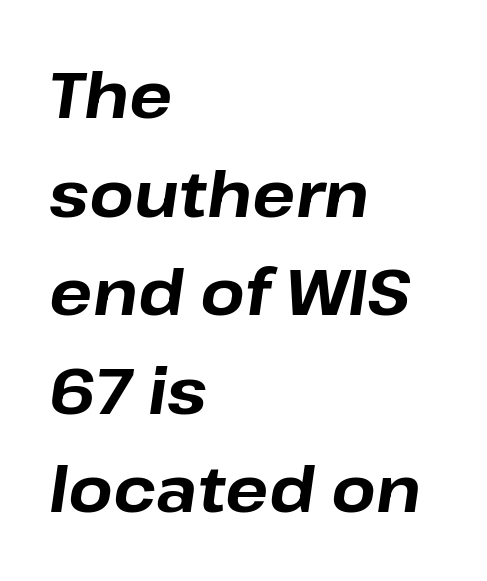
{"italic": "yes", "lean": "right", "slant_degrees": 8, "bold": "yes", "weight": "bold", "width": "normal", "stroke_contrast": "low", "x_height": "medium", "monospaced": "no", "underline": "no", "align": "left", "line_spacing": "normal", "line_spacing_ratio": 1.54, "letter_spacing": "normal", "letter_spacing_em": 0.0, "glyph_px": 64}
